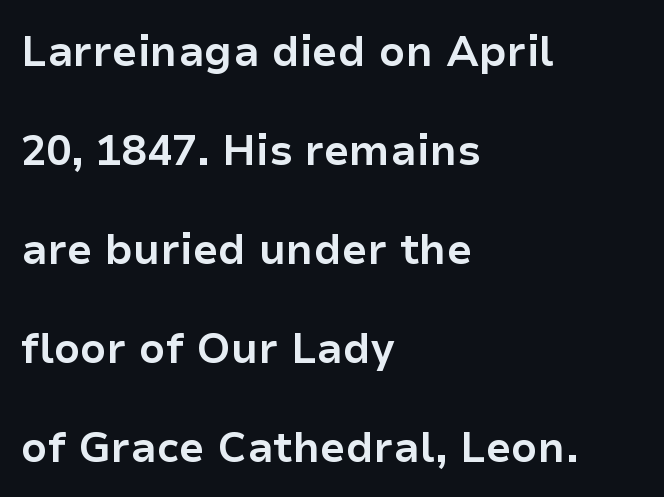
{"serif": "no", "italic": "no", "bold": "yes", "weight": "bold", "width": "normal", "stroke_contrast": "low", "x_height": "medium", "monospaced": "no", "underline": "no", "align": "left", "line_spacing": "loose", "line_spacing_ratio": 2.36, "letter_spacing": "normal", "letter_spacing_em": 0.0, "glyph_px": 42}
